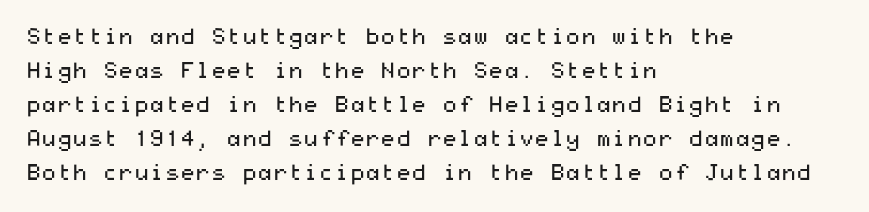
{"italic": "no", "bold": "no", "underline": "no", "align": "left", "line_spacing": "normal", "line_spacing_ratio": 1.55, "letter_spacing": "normal", "letter_spacing_em": 0.0, "glyph_px": 22}
